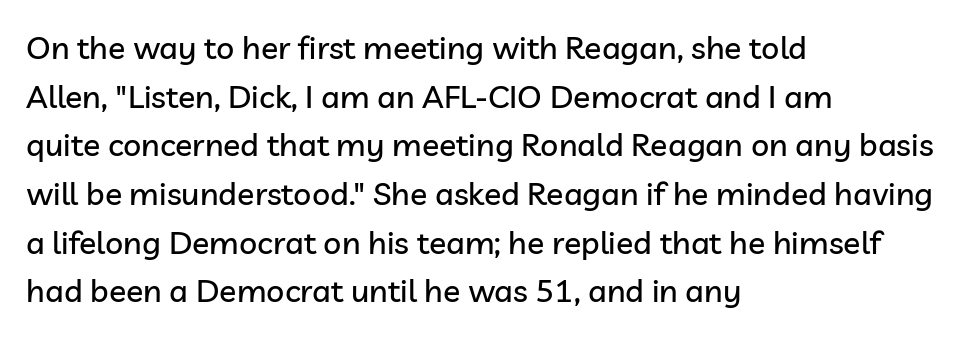
Q: Is the text italic (slanted)? A: No, it is upright.
Q: Is the typeface a serif or a sans-serif typeface? A: Sans-serif.
Q: Is the text underlined? A: No.
Q: How is the paragraph aligned? A: Left-aligned.
Q: Is the spacing between letters normal or unusually wide? A: Normal.
Q: Is the spacing between lines tight, normal or loose? A: Normal.
Q: Width (condensed, normal, or wide)? A: Normal.
Q: Stroke contrast? A: Low.
Q: x-height? A: Medium.
Q: Monospaced? A: No.
